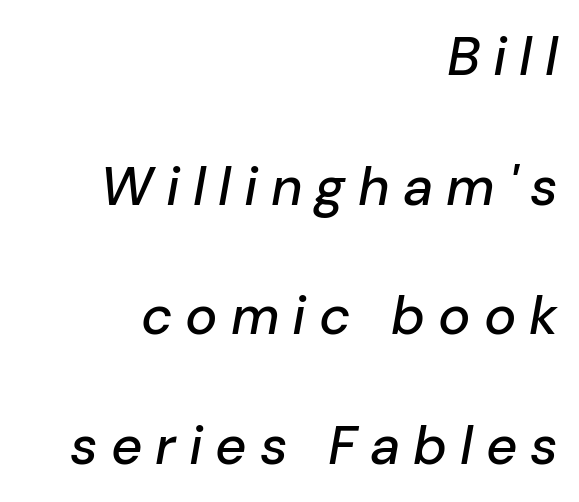
{"italic": "yes", "lean": "right", "slant_degrees": 10, "width": "normal", "stroke_contrast": "low", "x_height": "medium", "monospaced": "no", "underline": "no", "align": "right", "line_spacing": "loose", "line_spacing_ratio": 2.4, "letter_spacing": "wide", "letter_spacing_em": 0.24, "glyph_px": 54}
